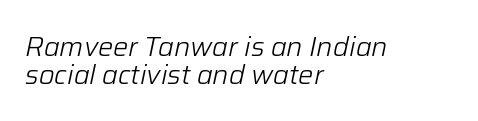
Q: Is the text bold? A: No.
Q: Is the text italic (slanted)? A: Yes, it leans right by about 12 degrees.
Q: Is the text underlined? A: No.
Q: How is the paragraph aligned? A: Left-aligned.
Q: Is the spacing between letters normal or unusually wide? A: Normal.
Q: Is the spacing between lines tight, normal or loose? A: Tight.
